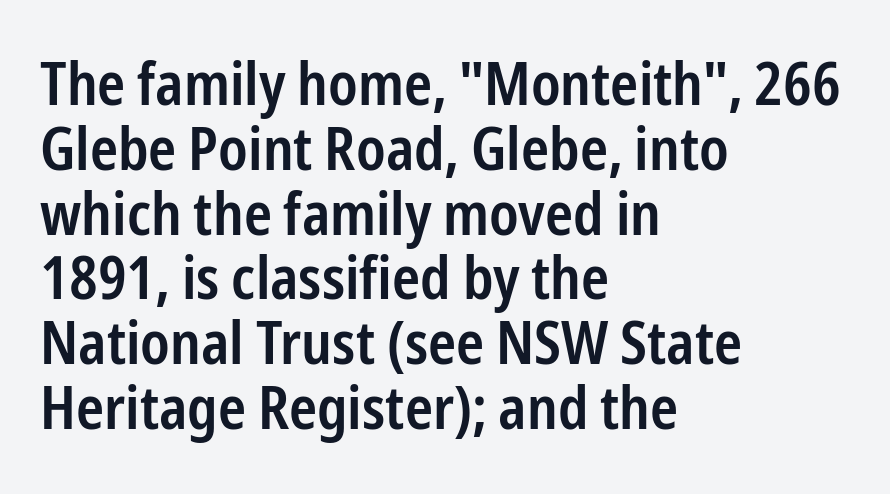
{"serif": "no", "italic": "no", "bold": "semi", "weight": "semibold", "width": "condensed", "stroke_contrast": "low", "x_height": "medium", "monospaced": "no", "underline": "no", "align": "left", "line_spacing": "tight", "line_spacing_ratio": 1.08, "letter_spacing": "normal", "letter_spacing_em": 0.0, "glyph_px": 60}
